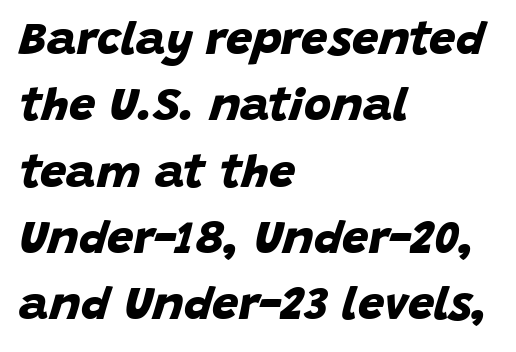
Serif or sans? Sans — the stroke terminals are bare. The line texture is even and compact thanks to regular tracking. Heavy-handed strokes throughout: this text is bold. Each line starts at the same left margin while the right side varies. You could not count columns in this text — the font is proportionally spaced. The vertical gap from one line to the next is medium.
